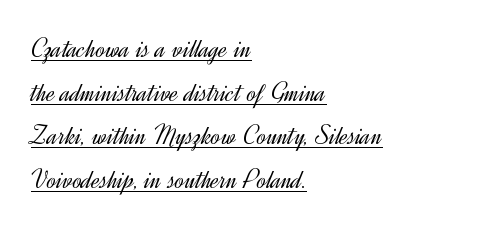
The letters look calm and open, with moderate or lighter stems. One-word summary of the alignment: left. In designer terms, the underline attribute is active on this setting. The passage shown has conventional tracking throughout. Whoever set this chose a conventional vertical rhythm.
